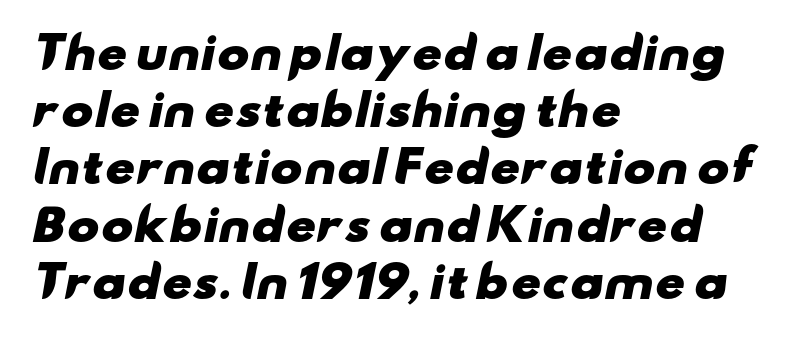
Q: Is the text bold? A: Yes.
Q: Is the typeface a serif or a sans-serif typeface? A: Sans-serif.
Q: Is the text underlined? A: No.
Q: How is the paragraph aligned? A: Left-aligned.
Q: Is the spacing between letters normal or unusually wide? A: Normal.
Q: Is the spacing between lines tight, normal or loose? A: Normal.
Q: Width (condensed, normal, or wide)? A: Wide.
Q: Stroke contrast? A: Low.
Q: x-height? A: Small.
Q: Monospaced? A: No.
